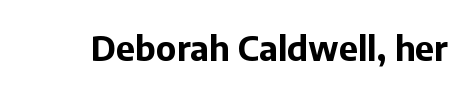
{"serif": "no", "italic": "no", "bold": "yes", "weight": "bold", "width": "normal", "stroke_contrast": "low", "x_height": "medium", "monospaced": "no", "underline": "no", "letter_spacing": "normal", "letter_spacing_em": 0.0, "glyph_px": 34}
